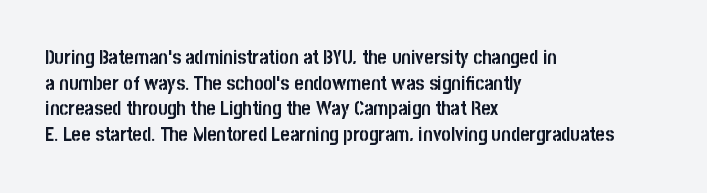
Q: Is the text bold? A: Yes.
Q: Is the text italic (slanted)? A: No, it is upright.
Q: Is the text underlined? A: No.
Q: How is the paragraph aligned? A: Left-aligned.
Q: Is the spacing between letters normal or unusually wide? A: Normal.
Q: Is the spacing between lines tight, normal or loose? A: Normal.
